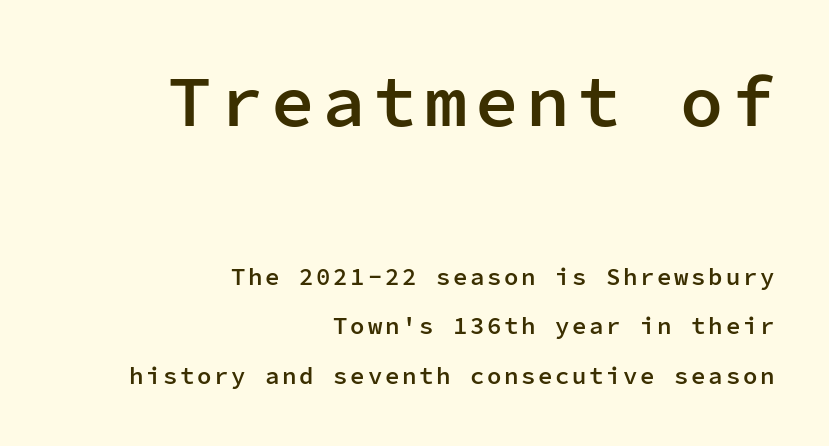
Q: Is the text bold? A: Semi-bold.
Q: Is the text italic (slanted)? A: No, it is upright.
Q: Is the typeface a serif or a sans-serif typeface? A: Sans-serif.
Q: Is the text underlined? A: No.
Q: How is the paragraph aligned? A: Right-aligned.
Q: Is the spacing between lines tight, normal or loose? A: Loose.
Q: Which block of text is set in a larger size, the first (top) or the second (bottom)? A: The first (top) one.
Q: Width (condensed, normal, or wide)? A: Normal.
Q: Stroke contrast? A: Low.
Q: x-height? A: Medium.
Q: Monospaced? A: Yes.
